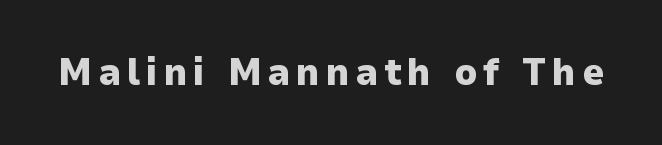
{"serif": "no", "italic": "no", "bold": "yes", "weight": "heavy", "width": "normal", "stroke_contrast": "low", "x_height": "medium", "monospaced": "no", "underline": "no", "glyph_px": 38}
